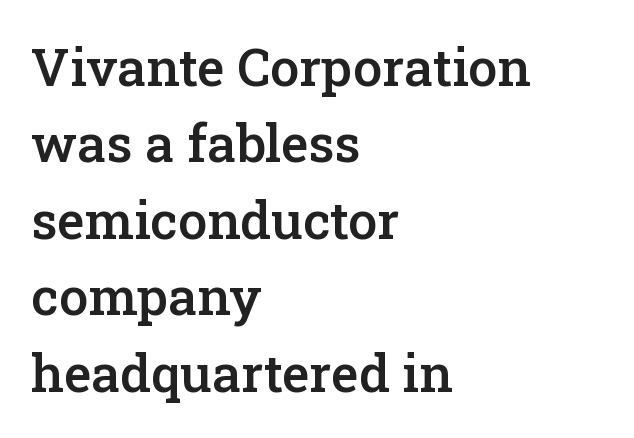
{"serif": "yes", "italic": "no", "bold": "semi", "weight": "semibold", "width": "normal", "stroke_contrast": "low", "x_height": "medium", "monospaced": "no", "underline": "no", "align": "left", "line_spacing": "normal", "line_spacing_ratio": 1.47, "letter_spacing": "normal", "letter_spacing_em": 0.0, "glyph_px": 52}
